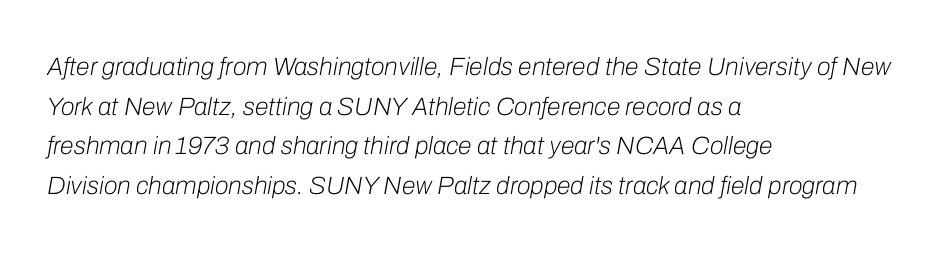
The image shows 25 px text type, italic (leaning right); set left-aligned, normal line spacing (1.59x), normal letter spacing, not underlined.
